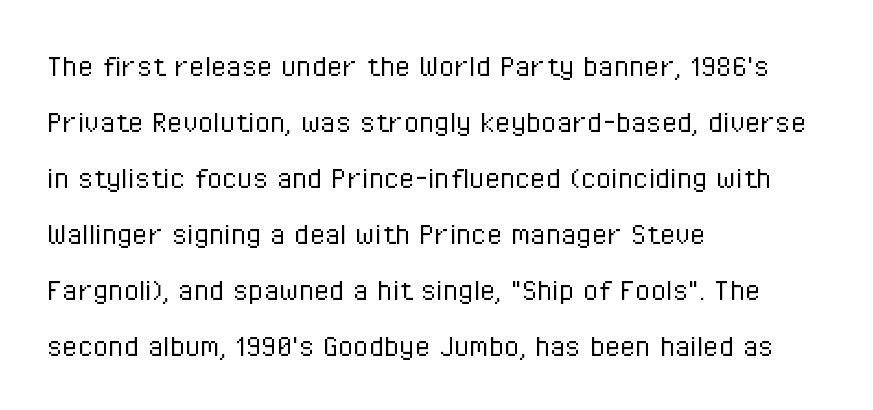
One-word summary of the alignment: left. A clean baseline with only descenders dipping below it. Inter-character spacing is left at the font's built-in metrics. Is there much room between lines? A standard amount, neither cramped nor airy. A typesetter would call this proportional, since set widths differ per character.
